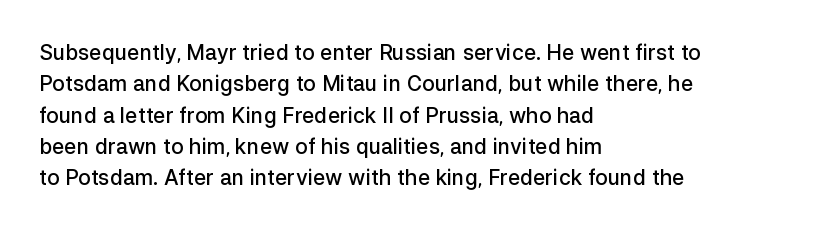
Emphasis by weight is partial: semibold. A typesetter would call this leading conventional body-copy spacing. The rendering keeps characters at their native spacing. This is roman type, the default non-slanted kind. Compared with a centered layout, this one pins lines to the left instead.
